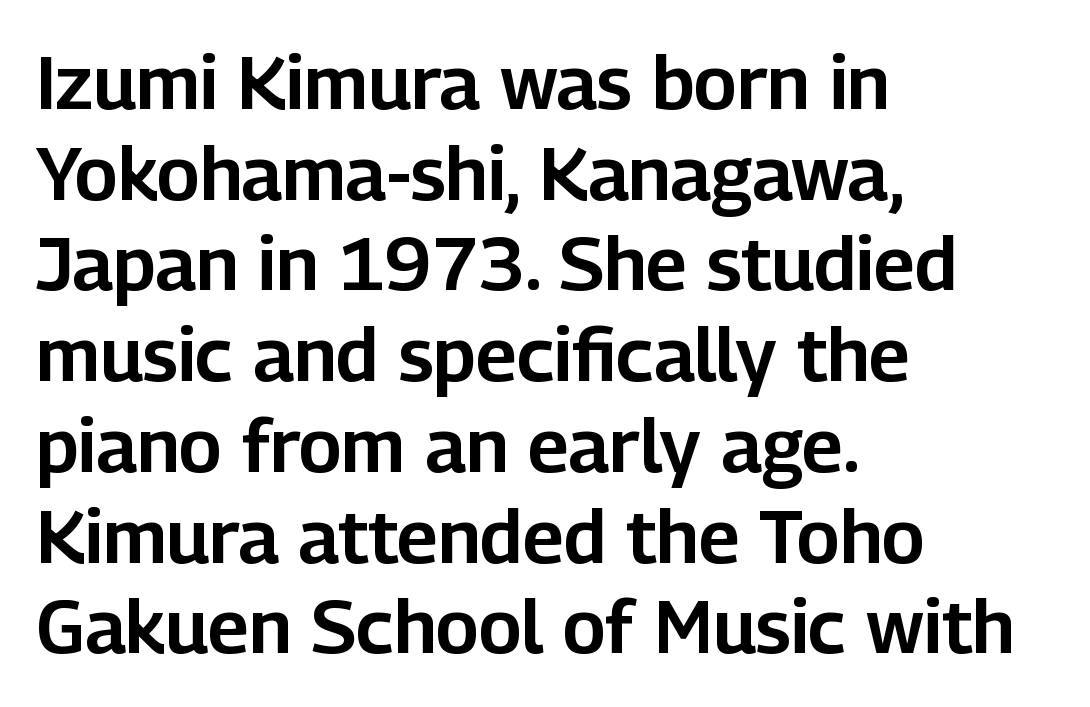
{"serif": "no", "italic": "no", "width": "normal", "stroke_contrast": "low", "x_height": "medium", "monospaced": "no", "underline": "no", "align": "left", "line_spacing_ratio": 1.21, "letter_spacing": "normal", "letter_spacing_em": 0.0, "glyph_px": 75}
